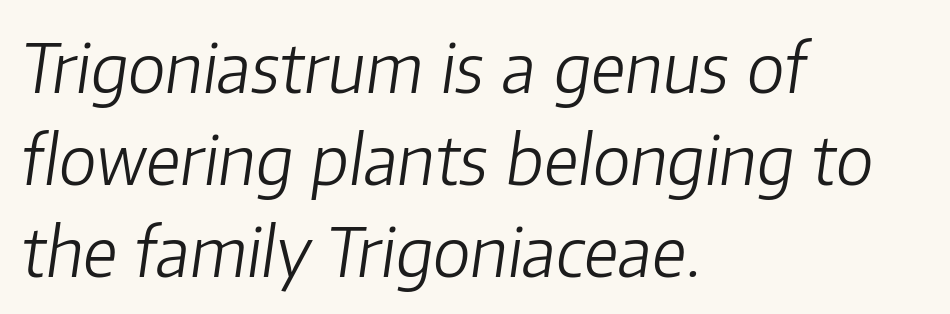
{"italic": "yes", "lean": "right", "slant_degrees": 8, "bold": "no", "weight": "light", "width": "normal", "stroke_contrast": "low", "x_height": "medium", "monospaced": "no", "underline": "no", "align": "left", "line_spacing": "normal", "line_spacing_ratio": 1.35, "letter_spacing": "normal", "letter_spacing_em": 0.0, "glyph_px": 68}
